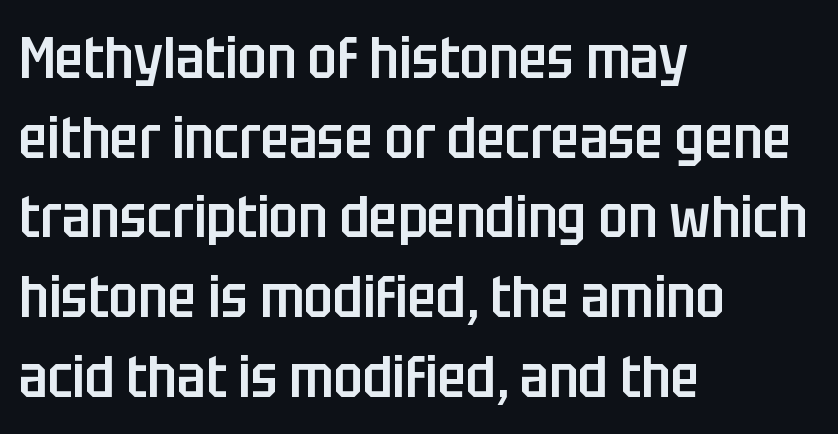
To sum up the face: it is a sans, with no serifs. In terms of weight, the rendering is demibold, just under bold. Notice how descenders clear the ascenders below comfortably — that's standard leading. A typesetter would call this zero additional tracking. Quick note: underline off.
